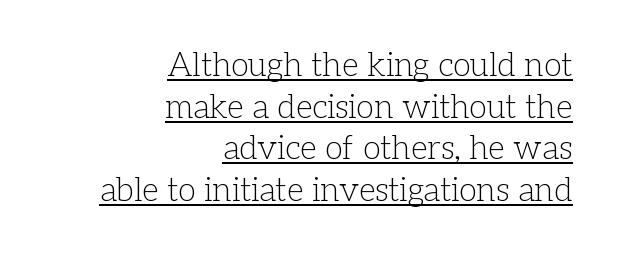
The image shows 33 px light serif type, upright; set right-aligned, normal line spacing (1.26x), normal letter spacing, underlined; low stroke contrast and a medium x-height.
